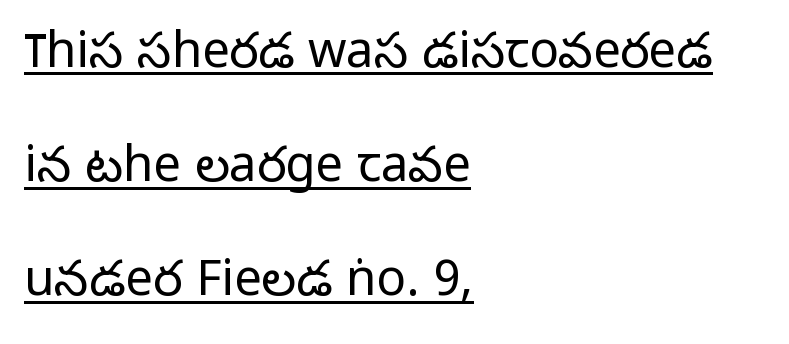
{"serif": "no", "italic": "no", "bold": "no", "weight": "light", "width": "normal", "stroke_contrast": "low", "x_height": "medium", "monospaced": "no", "underline": "yes", "align": "left", "line_spacing": "loose", "line_spacing_ratio": 2.33, "letter_spacing": "normal", "letter_spacing_em": 0.0, "glyph_px": 49}
